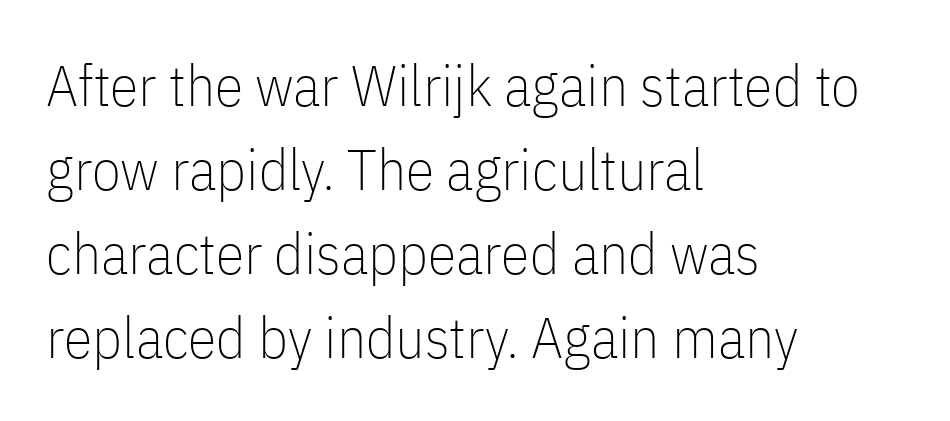
The image shows 58 px thin, condensed sans-serif type, upright; set left-aligned, normal line spacing (1.45x), normal letter spacing, not underlined; low stroke contrast and a medium x-height.
